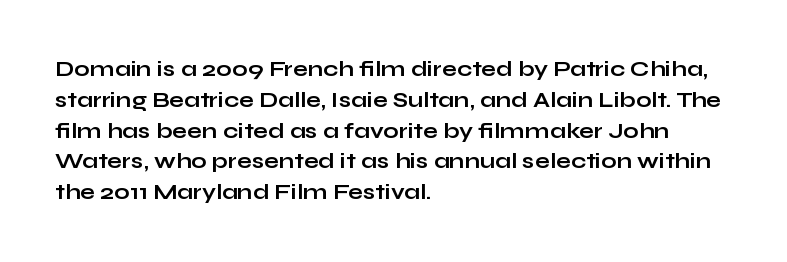
{"italic": "no", "bold": "yes", "underline": "no", "align": "left", "line_spacing": "normal", "line_spacing_ratio": 1.4, "letter_spacing": "normal", "letter_spacing_em": 0.0, "glyph_px": 22}
